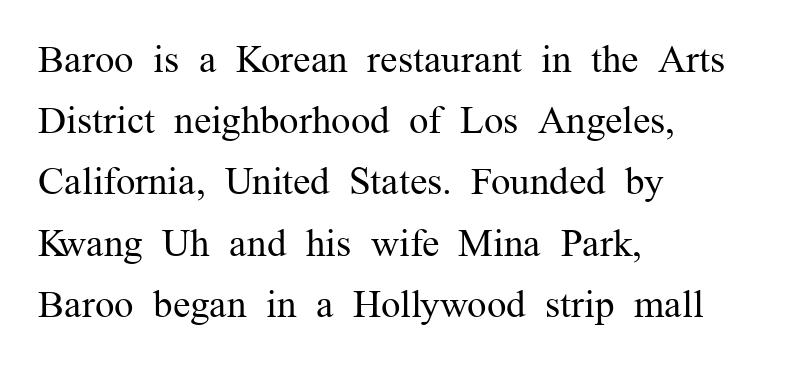
{"serif": "yes", "italic": "no", "bold": "no", "weight": "regular", "width": "normal", "stroke_contrast": "medium", "x_height": "medium", "monospaced": "no", "underline": "no", "align": "left", "line_spacing": "normal", "line_spacing_ratio": 1.57, "letter_spacing": "normal", "letter_spacing_em": 0.0, "glyph_px": 39}
